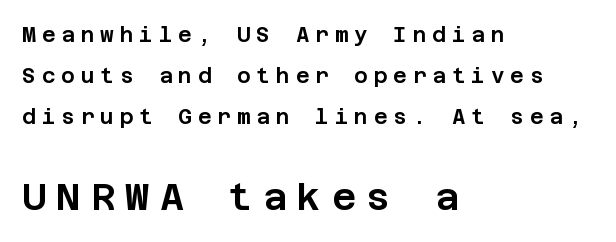
The image shows 37 px sans-serif type, upright; set left-aligned, loose line spacing (1.96x), unusually wide letter spacing (+0.28 em), not underlined; the second (bottom) block is 1.76x larger; low stroke contrast and a large x-height.
